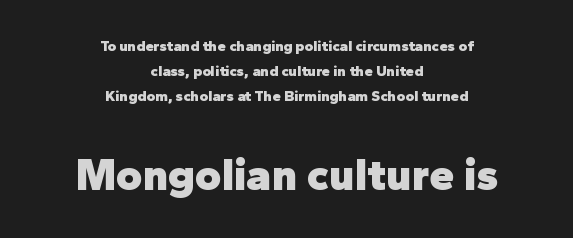
Q: Is the text bold? A: Yes.
Q: Is the text italic (slanted)? A: No, it is upright.
Q: Is the typeface a serif or a sans-serif typeface? A: Sans-serif.
Q: Is the text underlined? A: No.
Q: How is the paragraph aligned? A: Centered.
Q: Is the spacing between letters normal or unusually wide? A: Normal.
Q: Is the spacing between lines tight, normal or loose? A: Normal.
Q: Which block of text is set in a larger size, the first (top) or the second (bottom)? A: The second (bottom) one.
Q: Width (condensed, normal, or wide)? A: Normal.
Q: Stroke contrast? A: Low.
Q: x-height? A: Medium.
Q: Monospaced? A: No.
